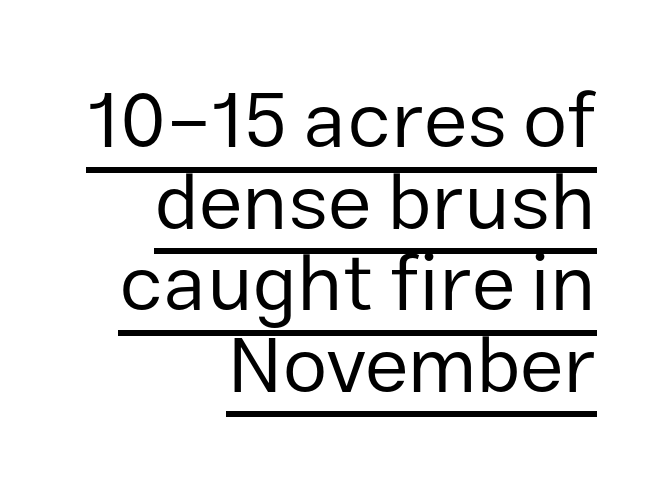
Q: Is the text bold? A: No.
Q: Is the text italic (slanted)? A: No, it is upright.
Q: Is the typeface a serif or a sans-serif typeface? A: Sans-serif.
Q: Is the text underlined? A: Yes.
Q: How is the paragraph aligned? A: Right-aligned.
Q: Is the spacing between letters normal or unusually wide? A: Normal.
Q: Is the spacing between lines tight, normal or loose? A: Tight.
Q: Width (condensed, normal, or wide)? A: Normal.
Q: Stroke contrast? A: Low.
Q: x-height? A: Medium.
Q: Monospaced? A: No.
